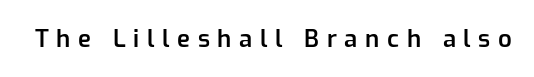
The specimen reads as upright at a glance. In terms of letterspacing, this is a distinctly airy, spread setting. These lines carry some extra weight — a demibold, not a full bold. Lines of text with bare space underneath.
